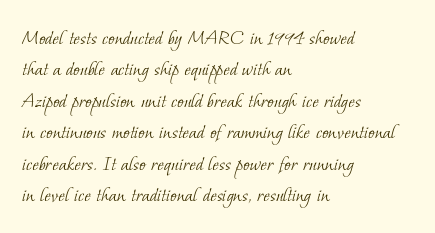
The image shows 22 px text type; set left-aligned, normal line spacing (1.43x), normal letter spacing, not underlined.
